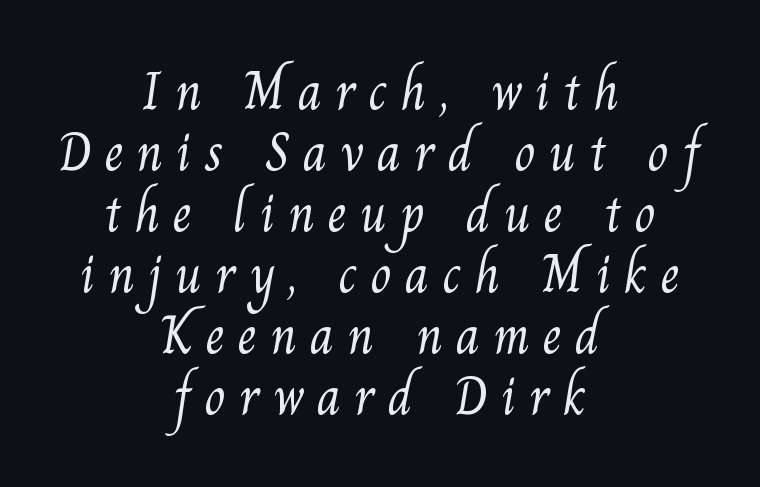
Leftover space on each line is divided equally before and after the words. No word sits above an underline. Spacing verdict: proportional, widths tailored to each character. The characters display serif detailing at their extremities. One glance says dense: line gaps are narrower than usual. The passage shown has open, widely tracked lettering throughout.
